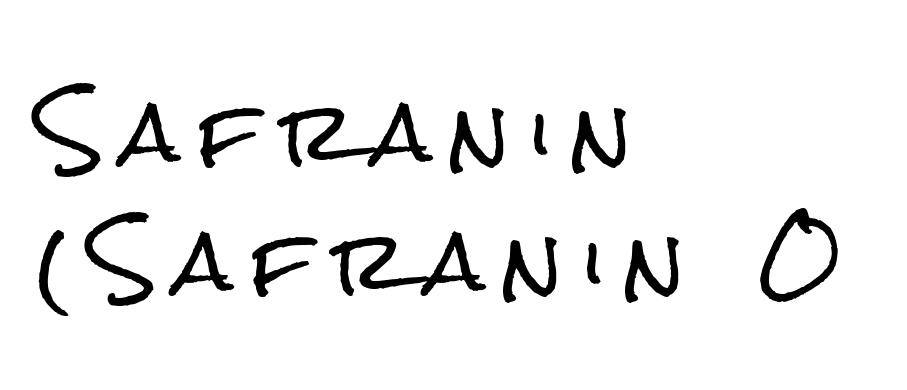
A clean baseline with only descenders dipping below it. This sample has the flowing, uneven cadence of proportional lettering. The tracking reads as deliberately expanded to a designer's eye. To sum up the face: it is a sans, with no serifs.
